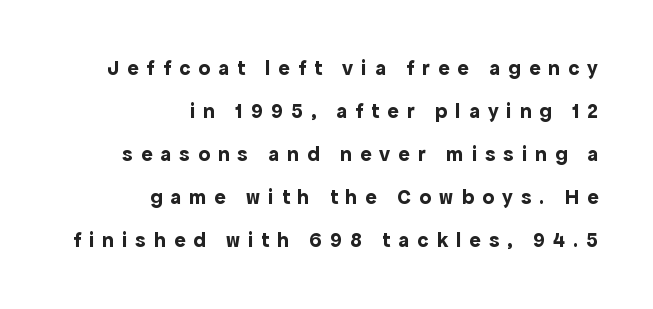
Someone cranked the tracking dial way up on this one. Glance below the letters and you will spot only blank space. Strokes here are thick enough to call this a true bold. The font's upright variant was chosen for this text. A typesetter would call this leading open, well beyond the default.
